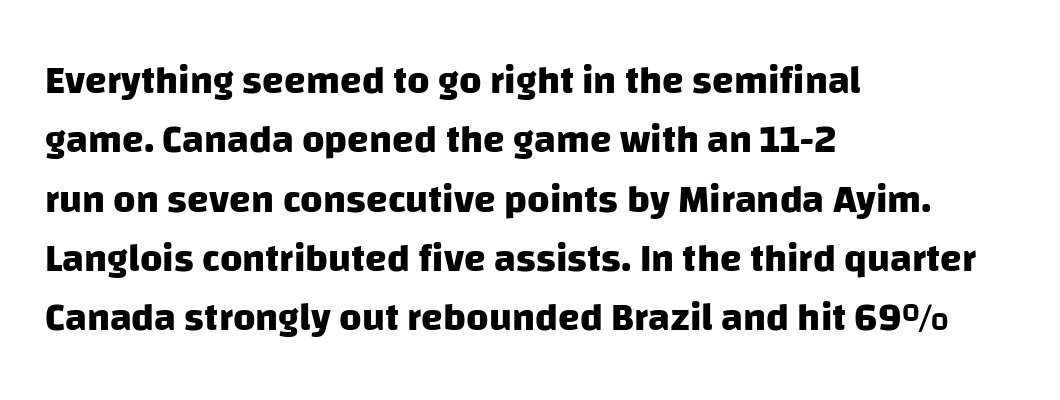
{"serif": "no", "bold": "yes", "weight": "heavy", "width": "normal", "stroke_contrast": "low", "x_height": "large", "monospaced": "no", "underline": "no", "align": "left", "line_spacing": "normal", "line_spacing_ratio": 1.52, "letter_spacing": "normal", "letter_spacing_em": 0.0, "glyph_px": 39}
